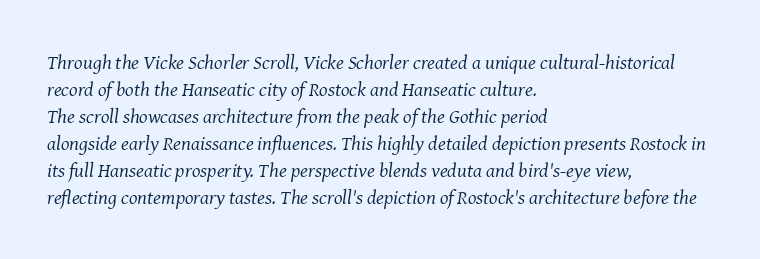
Q: Is the text bold? A: No.
Q: Is the text italic (slanted)? A: Yes, it leans right by about 8 degrees.
Q: Is the text underlined? A: No.
Q: How is the paragraph aligned? A: Left-aligned.
Q: Is the spacing between letters normal or unusually wide? A: Normal.
Q: Is the spacing between lines tight, normal or loose? A: Normal.
